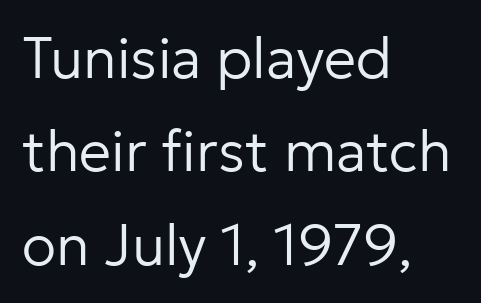
Letterform terminals end flat and unadorned throughout the passage. Think of a printed novel: that variable character pitch is what you see here. Tracking value appears to be zero — textbook default spacing. This is the regular roman posture of the typeface. The lines sit at an ordinary, default distance from one another. Each stroke keeps to a modest, everyday thickness or less.
